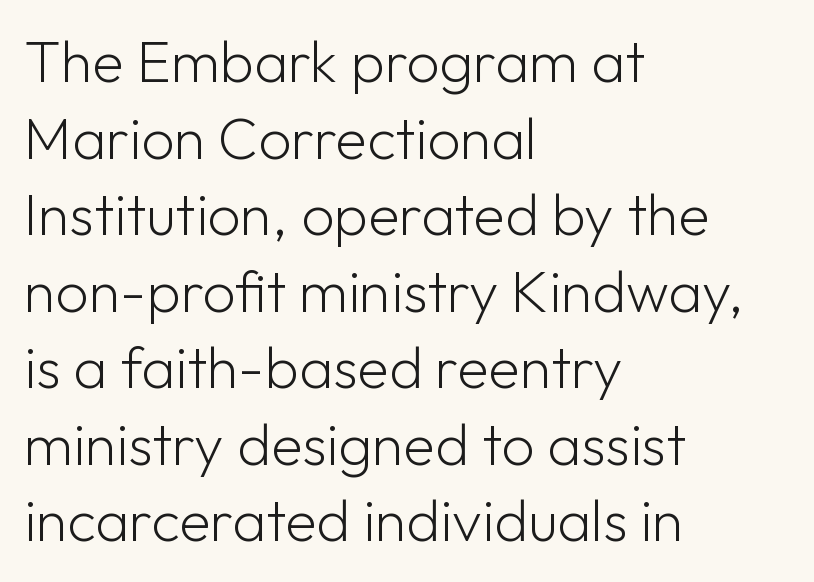
Q: Is the text bold? A: No.
Q: Is the text italic (slanted)? A: No, it is upright.
Q: Is the typeface a serif or a sans-serif typeface? A: Sans-serif.
Q: Is the text underlined? A: No.
Q: How is the paragraph aligned? A: Left-aligned.
Q: Is the spacing between letters normal or unusually wide? A: Normal.
Q: Is the spacing between lines tight, normal or loose? A: Normal.
Q: Width (condensed, normal, or wide)? A: Normal.
Q: Stroke contrast? A: Low.
Q: x-height? A: Medium.
Q: Monospaced? A: No.
